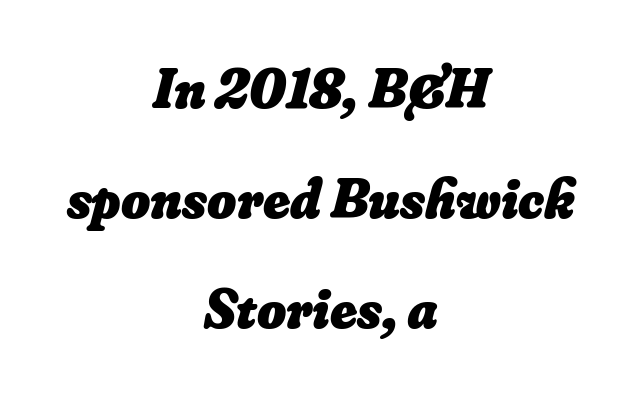
{"bold": "yes", "weight": "heavy", "width": "normal", "stroke_contrast": "low", "x_height": "small", "monospaced": "no", "underline": "no", "align": "center", "line_spacing": "loose", "line_spacing_ratio": 1.96, "letter_spacing": "normal", "letter_spacing_em": 0.0, "glyph_px": 56}
